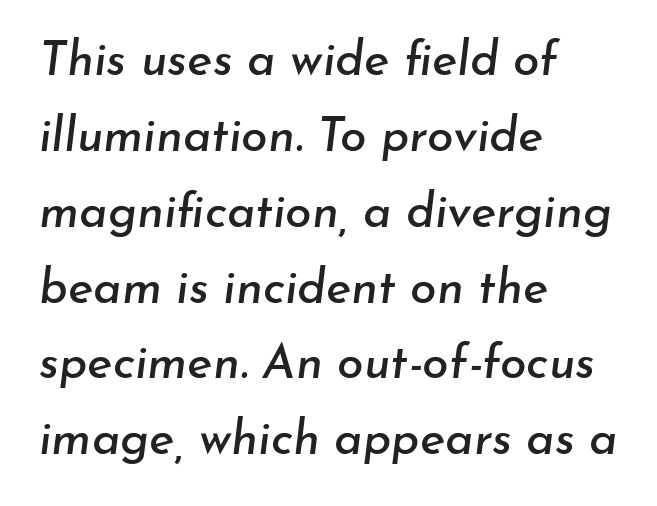
Q: Is the text italic (slanted)? A: Yes, it leans right by about 7 degrees.
Q: Is the text underlined? A: No.
Q: How is the paragraph aligned? A: Left-aligned.
Q: Is the spacing between letters normal or unusually wide? A: Normal.
Q: Is the spacing between lines tight, normal or loose? A: Normal.
Q: Width (condensed, normal, or wide)? A: Normal.
Q: Stroke contrast? A: Low.
Q: x-height? A: Small.
Q: Monospaced? A: No.
